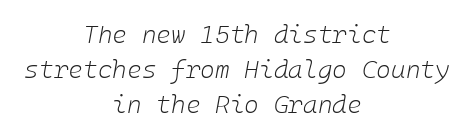
Q: Is the text bold? A: No.
Q: Is the text italic (slanted)? A: Yes, it leans right by about 10 degrees.
Q: Is the text underlined? A: No.
Q: How is the paragraph aligned? A: Centered.
Q: Is the spacing between letters normal or unusually wide? A: Normal.
Q: Is the spacing between lines tight, normal or loose? A: Normal.
